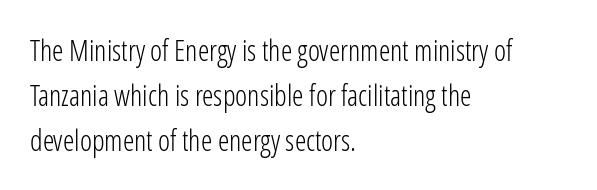
{"serif": "no", "italic": "no", "bold": "no", "weight": "light", "width": "condensed", "stroke_contrast": "low", "x_height": "medium", "monospaced": "no", "underline": "no", "align": "left", "line_spacing": "normal", "line_spacing_ratio": 1.55, "letter_spacing": "normal", "letter_spacing_em": 0.0, "glyph_px": 29}
